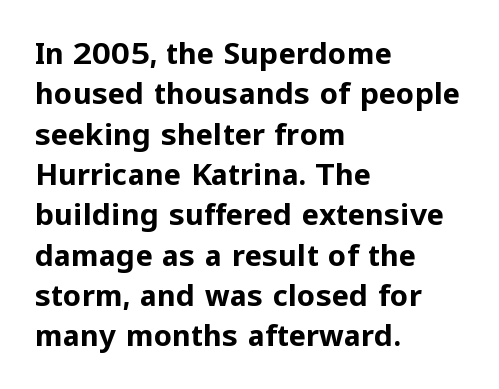
Q: Is the text bold? A: Yes.
Q: Is the text italic (slanted)? A: No, it is upright.
Q: Is the typeface a serif or a sans-serif typeface? A: Sans-serif.
Q: Is the text underlined? A: No.
Q: How is the paragraph aligned? A: Left-aligned.
Q: Is the spacing between letters normal or unusually wide? A: Normal.
Q: Is the spacing between lines tight, normal or loose? A: Normal.
Q: Width (condensed, normal, or wide)? A: Normal.
Q: Stroke contrast? A: Low.
Q: x-height? A: Medium.
Q: Monospaced? A: No.
